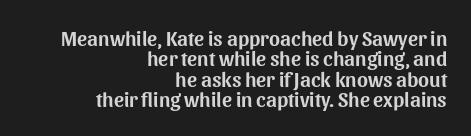
{"italic": "no", "underline": "no", "align": "right", "line_spacing": "tight", "line_spacing_ratio": 0.97, "letter_spacing": "normal", "letter_spacing_em": 0.0, "glyph_px": 21}
